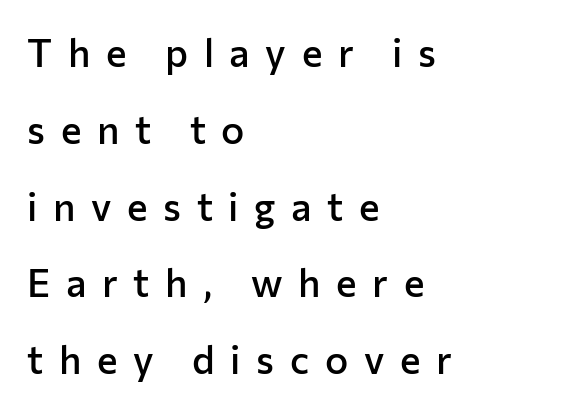
Reading down the block, your eye returns to a fixed left position each line. Check the space under the baseline: it is left empty. A typesetter would call this leading open, well beyond the default. The lettering stays uniformly vertical, giving the passage a roman look. Between one letter and the next there's a generous, obvious gap. This is sans-serif lettering, the kind often seen on screens and signage.
